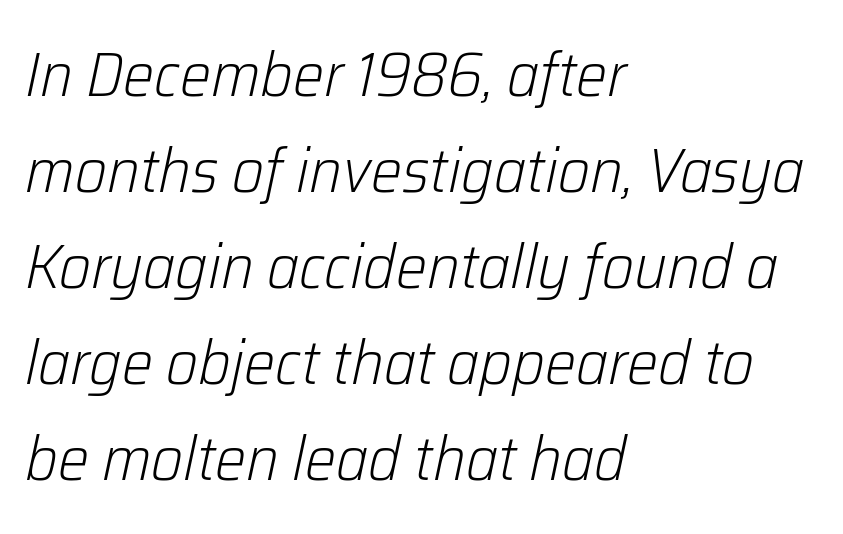
Q: Is the text bold? A: No.
Q: Is the text italic (slanted)? A: Yes, it leans right by about 12 degrees.
Q: Is the text underlined? A: No.
Q: How is the paragraph aligned? A: Left-aligned.
Q: Is the spacing between letters normal or unusually wide? A: Normal.
Q: Is the spacing between lines tight, normal or loose? A: Normal.
Q: Width (condensed, normal, or wide)? A: Normal.
Q: Stroke contrast? A: Low.
Q: x-height? A: Medium.
Q: Monospaced? A: No.
